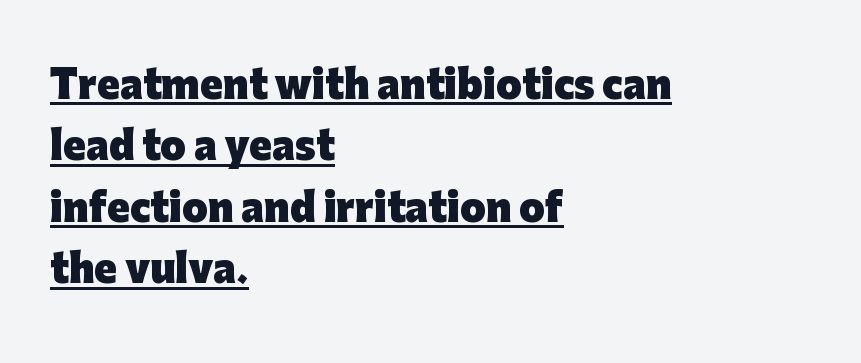
Q: Is the text bold? A: Yes.
Q: Is the text italic (slanted)? A: No, it is upright.
Q: Is the typeface a serif or a sans-serif typeface? A: Sans-serif.
Q: Is the text underlined? A: Yes.
Q: How is the paragraph aligned? A: Left-aligned.
Q: Is the spacing between letters normal or unusually wide? A: Normal.
Q: Is the spacing between lines tight, normal or loose? A: Normal.
Q: Width (condensed, normal, or wide)? A: Normal.
Q: Stroke contrast? A: Low.
Q: x-height? A: Medium.
Q: Monospaced? A: No.
